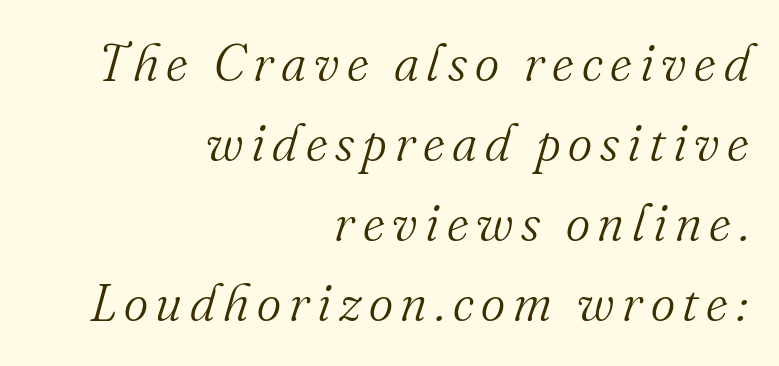
The image shows 52 px light serif type, italic (leaning right); set right-aligned, normal line spacing (1.54x), not underlined; medium stroke contrast and a small x-height.
